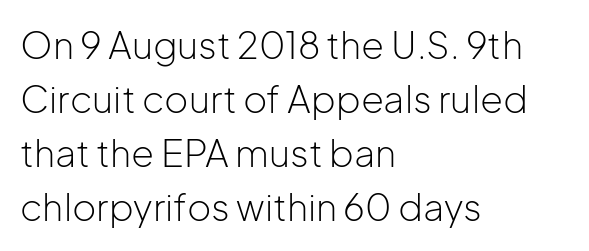
Normally led — the rows are evenly, conventionally spaced. Varying glyph widths throughout — classic text-font behaviour. The ragged edge is on the right, which tells us the setting is flush left. The characters display no serif detailing; their extremities are plain. Weight: not bold — regular or lighter. Posture: straight, roman, zero tilt.
